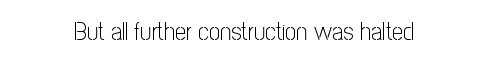
The cut favours lightness, reaching ordinary text weight at its darkest. The type is set solid horizontally, with unmodified tracking. The lettering holds an erect, upright posture throughout. These lines are centered, leaving both edges ragged. Plain, unruled lines of type.
